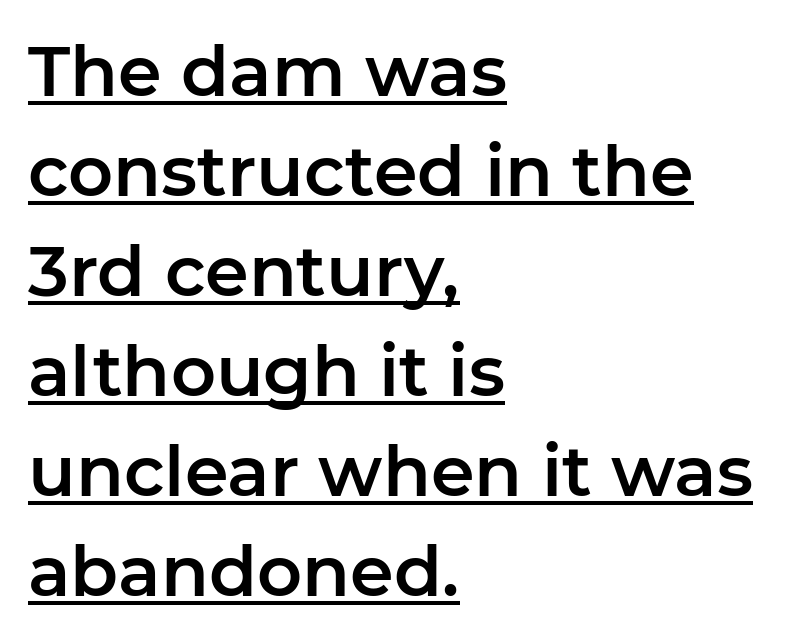
The text was rendered using a sans face with plain stroke endings. Does the copy run flush right? No — it runs flush left. Like a heading marked for emphasis, these lines bear an underscore. Horizontal bands of white between lines are of average thickness. Designer's note — italics off, roman on. Varying glyph widths throughout — classic text-font behaviour.
